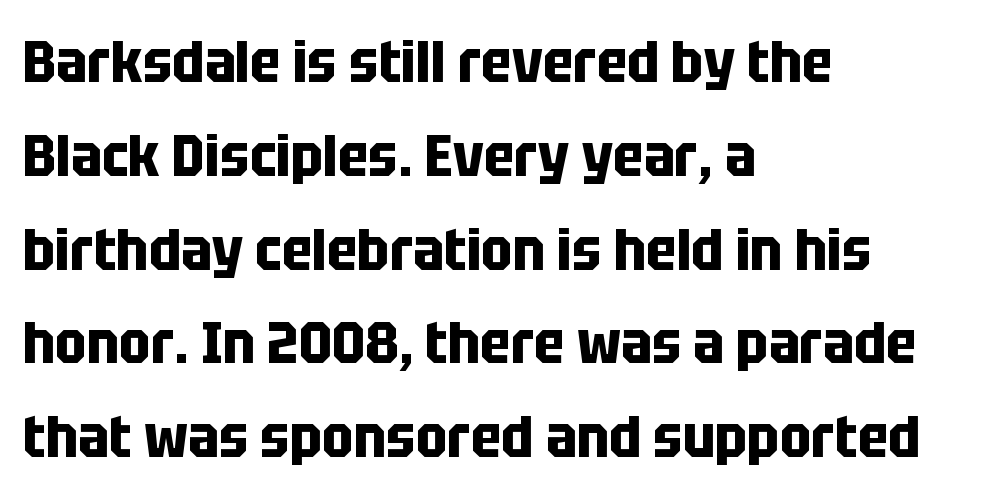
{"serif": "no", "italic": "no", "bold": "yes", "weight": "bold", "width": "condensed", "stroke_contrast": "low", "x_height": "large", "monospaced": "no", "underline": "no", "align": "left", "line_spacing": "normal", "line_spacing_ratio": 1.59, "letter_spacing": "normal", "letter_spacing_em": 0.0, "glyph_px": 59}
